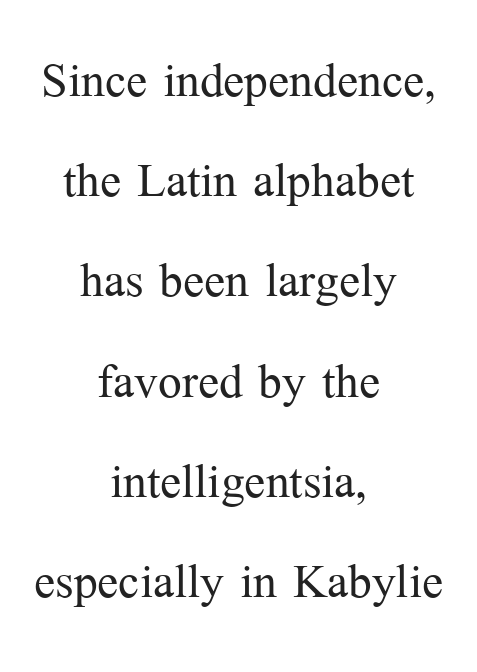
Q: Is the text bold? A: No.
Q: Is the text italic (slanted)? A: No, it is upright.
Q: Is the typeface a serif or a sans-serif typeface? A: Serif.
Q: Is the text underlined? A: No.
Q: How is the paragraph aligned? A: Centered.
Q: Is the spacing between letters normal or unusually wide? A: Normal.
Q: Is the spacing between lines tight, normal or loose? A: Normal.
Q: Width (condensed, normal, or wide)? A: Normal.
Q: Stroke contrast? A: Medium.
Q: x-height? A: Medium.
Q: Monospaced? A: No.
